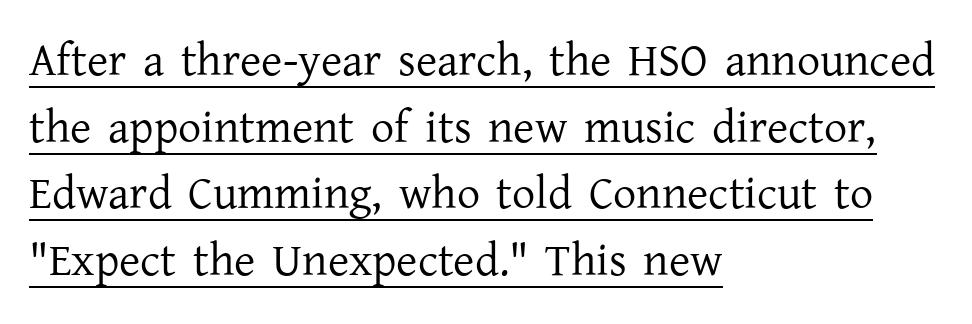
Vertical spacing — default. The text block is weighted toward the left margin, trailing off unevenly rightward. Does a line run under the words? Yes, clearly. Regarding serifs, this sample has them. Spacing verdict: proportional, widths tailored to each character.
